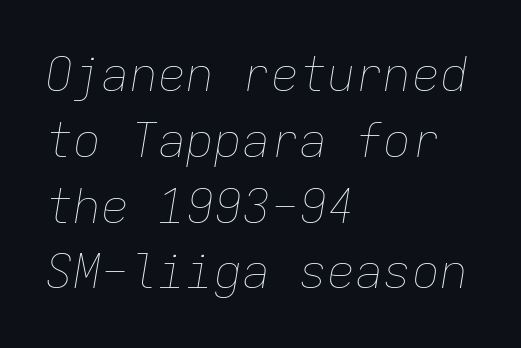
Q: Is the text bold? A: No.
Q: Is the text italic (slanted)? A: Yes, it leans right by about 9 degrees.
Q: Is the text underlined? A: No.
Q: How is the paragraph aligned? A: Left-aligned.
Q: Is the spacing between letters normal or unusually wide? A: Normal.
Q: Is the spacing between lines tight, normal or loose? A: Normal.
Q: Width (condensed, normal, or wide)? A: Normal.
Q: Stroke contrast? A: Low.
Q: x-height? A: Medium.
Q: Monospaced? A: Yes.
